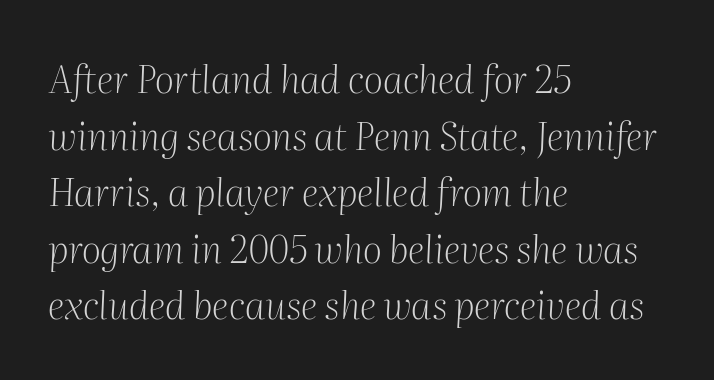
Q: Is the text bold? A: No.
Q: Is the text italic (slanted)? A: Yes, it leans right by about 2 degrees.
Q: Is the typeface a serif or a sans-serif typeface? A: Serif.
Q: Is the text underlined? A: No.
Q: How is the paragraph aligned? A: Left-aligned.
Q: Is the spacing between letters normal or unusually wide? A: Normal.
Q: Is the spacing between lines tight, normal or loose? A: Normal.
Q: Width (condensed, normal, or wide)? A: Normal.
Q: Stroke contrast? A: Medium.
Q: x-height? A: Medium.
Q: Monospaced? A: No.
